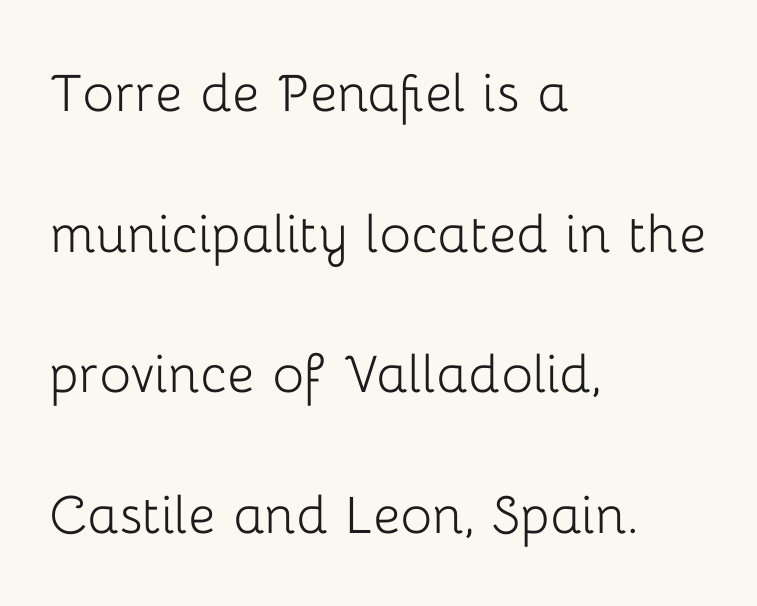
All the whitespace from short lines collects on the right. The passage shown is typed in a proportional face where columns would drift. Stems here are at most as thick as an everyday book face. Rule under the text: the space is simply empty. Unlike italic type, these characters show no tilt at all.
